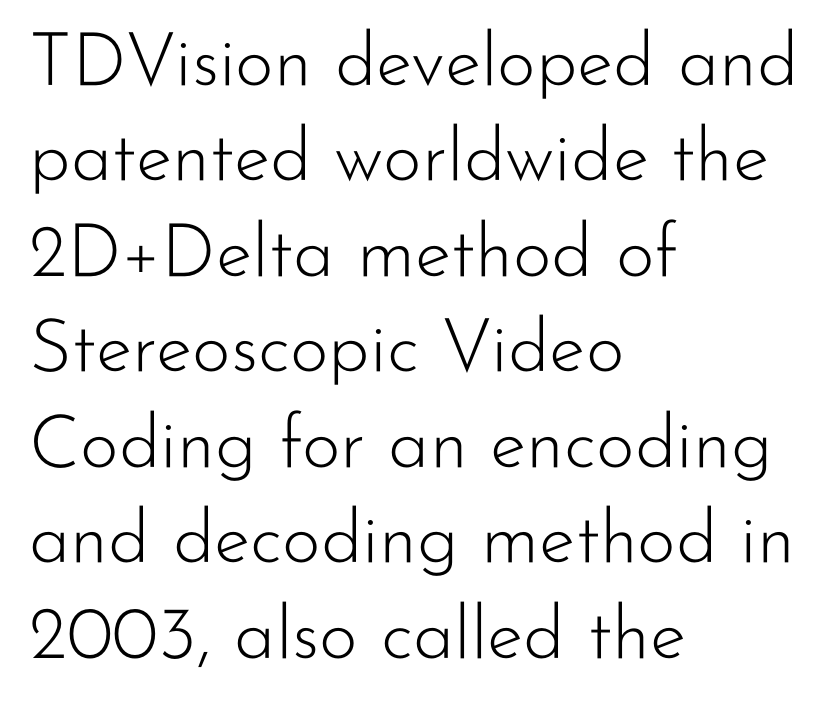
This is the regular roman posture of the typeface. The typesetting does not lean heavy: it is not bold. Font category for this specimen: sans-serif. Regular leading.
